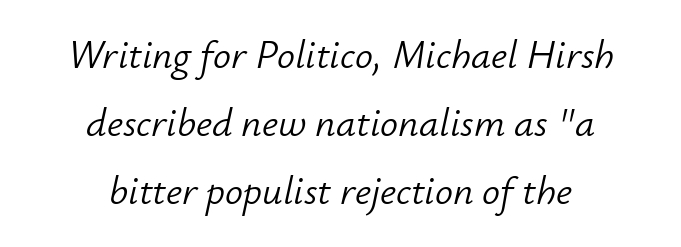
The line texture is even and compact thanks to regular tracking. Compared with a typical body face, this is equally light or lighter still. The strip under each line holds only bare page. One-word summary of the alignment: center. Quick note: italic. Whoever set this chose a conventional vertical rhythm.
